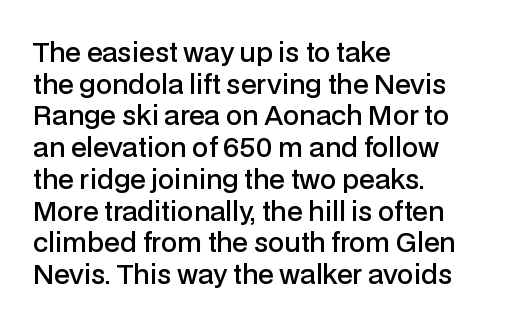
The image shows 26 px text type, upright; set left-aligned, line spacing 1.22x, normal letter spacing, not underlined.
